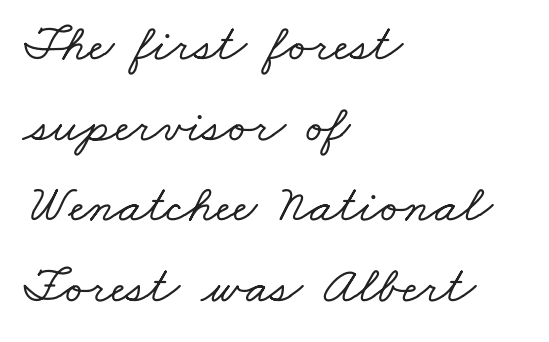
The image shows 53 px wide serif type; set left-aligned, normal line spacing (1.52x), normal letter spacing, not underlined; low stroke contrast and a small x-height.
